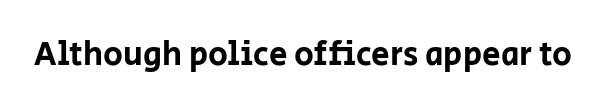
The image shows 33 px sans-serif type, upright; set normal letter spacing, not underlined; low stroke contrast and a large x-height.
